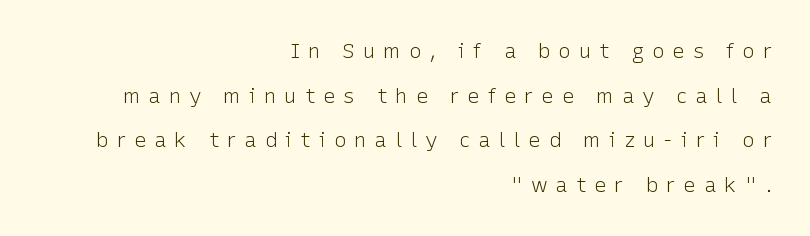
The image shows 21 px text type, upright; set right-aligned, loose line spacing (2.12x), unusually wide letter spacing (+0.37 em), not underlined.
